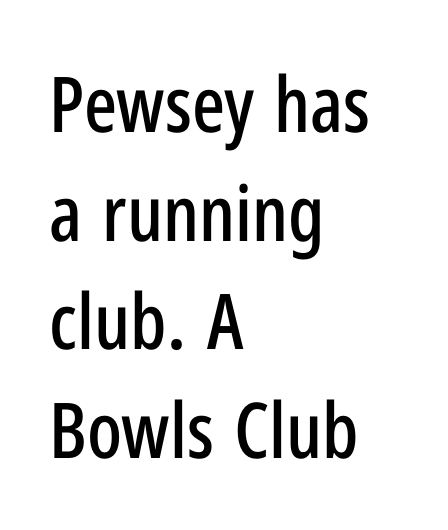
{"serif": "no", "italic": "no", "width": "condensed", "stroke_contrast": "low", "x_height": "medium", "monospaced": "no", "underline": "no", "align": "left", "line_spacing": "normal", "line_spacing_ratio": 1.41, "letter_spacing": "normal", "letter_spacing_em": 0.0, "glyph_px": 77}
